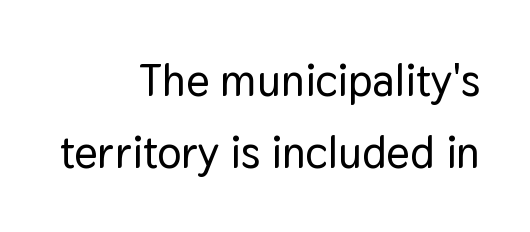
The ragged edge is on the left, which tells us the setting is flush right. A typesetter would call this leading conventional body-copy spacing. No extra tracking has been applied to these lines. Rule under the text: the space is simply empty.
